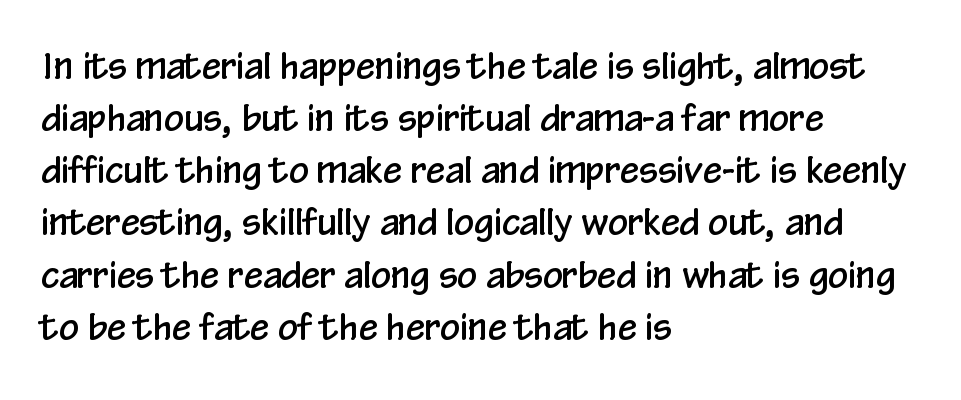
Q: Is the text italic (slanted)? A: No, it is upright.
Q: Is the typeface a serif or a sans-serif typeface? A: Sans-serif.
Q: Is the text underlined? A: No.
Q: How is the paragraph aligned? A: Left-aligned.
Q: Is the spacing between letters normal or unusually wide? A: Normal.
Q: Is the spacing between lines tight, normal or loose? A: Normal.
Q: Width (condensed, normal, or wide)? A: Condensed.
Q: Stroke contrast? A: Low.
Q: x-height? A: Medium.
Q: Monospaced? A: No.
